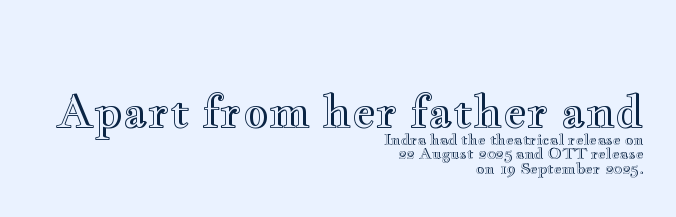
Q: Is the text italic (slanted)? A: No, it is upright.
Q: Is the text underlined? A: No.
Q: How is the paragraph aligned? A: Right-aligned.
Q: Is the spacing between letters normal or unusually wide? A: Normal.
Q: Is the spacing between lines tight, normal or loose? A: Tight.
Q: Which block of text is set in a larger size, the first (top) or the second (bottom)? A: The first (top) one.
Q: Width (condensed, normal, or wide)? A: Wide.
Q: x-height? A: Small.
Q: Monospaced? A: No.
